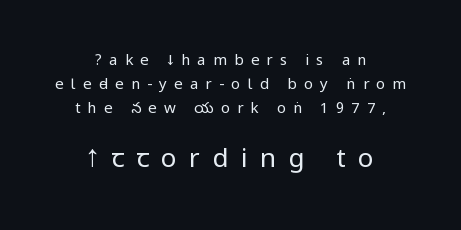
{"italic": "no", "bold": "no", "underline": "no", "align": "center", "line_spacing": "normal", "line_spacing_ratio": 1.59, "letter_spacing": "wide", "letter_spacing_em": 0.48, "larger_block": "second", "size_ratio": 1.73, "glyph_px": 26}
